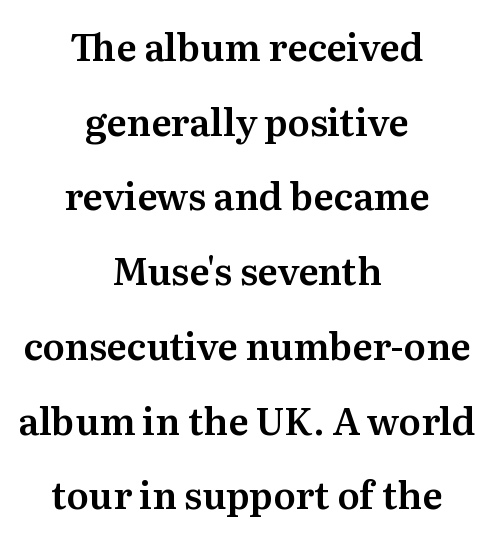
The image shows 37 px serif type, upright; set centered, loose line spacing (2.02x), normal letter spacing, not underlined; medium stroke contrast and a medium x-height.
